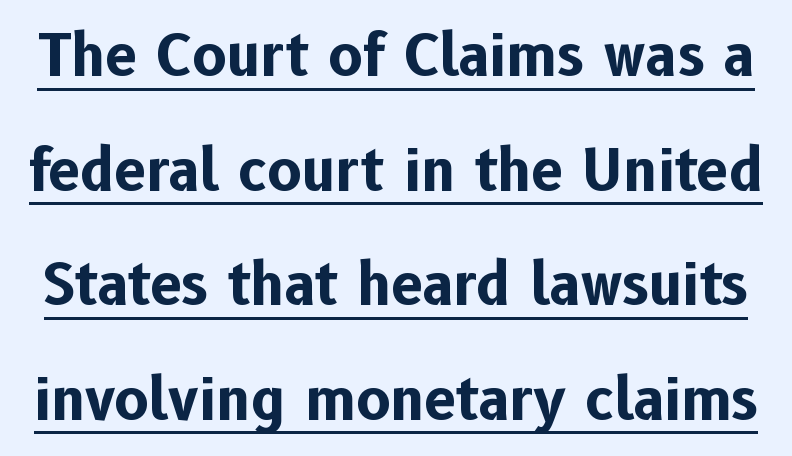
Q: Is the text bold? A: Yes.
Q: Is the text italic (slanted)? A: No, it is upright.
Q: Is the typeface a serif or a sans-serif typeface? A: Sans-serif.
Q: Is the text underlined? A: Yes.
Q: Is the spacing between letters normal or unusually wide? A: Normal.
Q: Is the spacing between lines tight, normal or loose? A: Loose.
Q: Width (condensed, normal, or wide)? A: Normal.
Q: Stroke contrast? A: Low.
Q: x-height? A: Medium.
Q: Monospaced? A: No.
